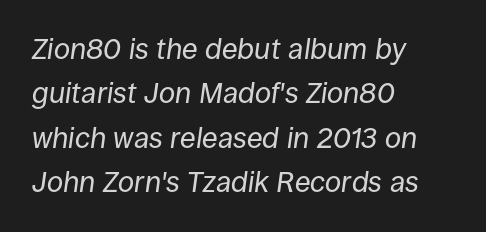
The image shows 29 px regular-weight type, italic (leaning right); set left-aligned, normal line spacing (1.53x), normal letter spacing, not underlined; low stroke contrast and a large x-height.
